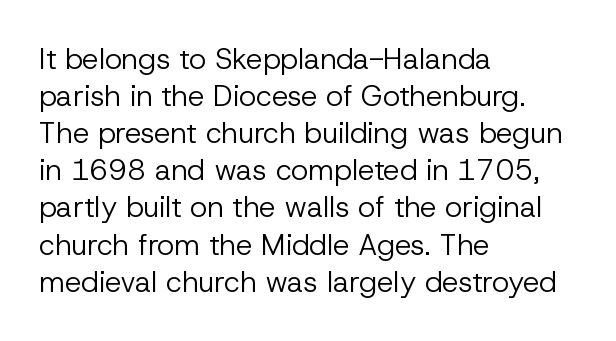
The image shows 29 px regular-weight sans-serif type, upright; set left-aligned, normal line spacing (1.28x), normal letter spacing, not underlined; low stroke contrast and a medium x-height.
